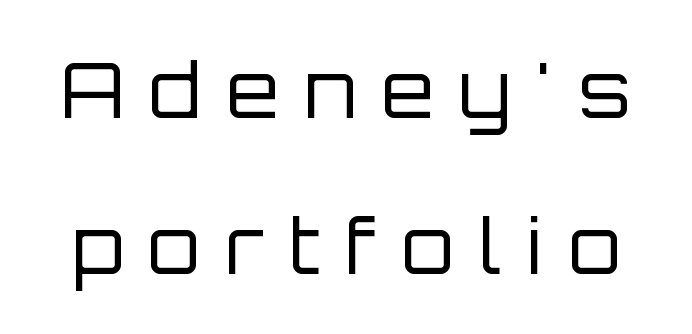
Tracking value appears strongly positive — letters spread wide. Anything drawn beneath the words? Only blank space. No extra ink here — the face is not bold. In terms of leading, this rendering errs on the spacious side. The typeface chosen for these lines omits serifs.
